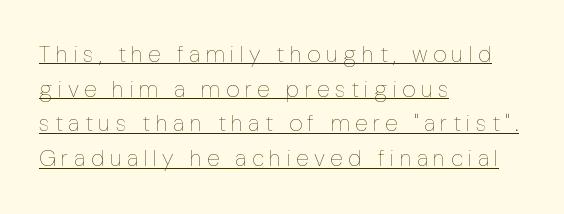
Q: Is the text bold? A: No.
Q: Is the text italic (slanted)? A: No, it is upright.
Q: Is the text underlined? A: Yes.
Q: How is the paragraph aligned? A: Left-aligned.
Q: Is the spacing between letters normal or unusually wide? A: Unusually wide.
Q: Is the spacing between lines tight, normal or loose? A: Normal.
